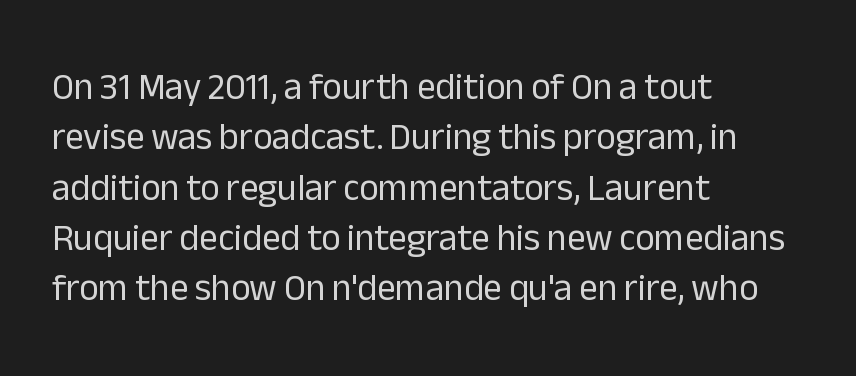
Q: Is the text bold? A: No.
Q: Is the text italic (slanted)? A: No, it is upright.
Q: Is the typeface a serif or a sans-serif typeface? A: Sans-serif.
Q: Is the text underlined? A: No.
Q: How is the paragraph aligned? A: Left-aligned.
Q: Is the spacing between letters normal or unusually wide? A: Normal.
Q: Is the spacing between lines tight, normal or loose? A: Normal.
Q: Width (condensed, normal, or wide)? A: Normal.
Q: Stroke contrast? A: Low.
Q: x-height? A: Medium.
Q: Monospaced? A: No.
